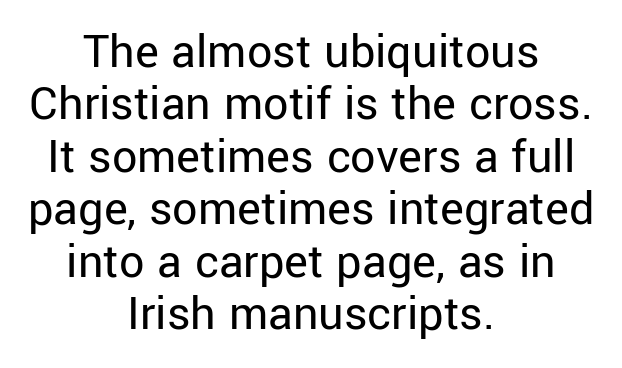
{"serif": "no", "italic": "no", "bold": "no", "weight": "regular", "width": "normal", "stroke_contrast": "low", "x_height": "medium", "monospaced": "no", "underline": "no", "align": "center", "line_spacing": "tight", "line_spacing_ratio": 1.05, "letter_spacing": "normal", "letter_spacing_em": 0.0, "glyph_px": 50}
